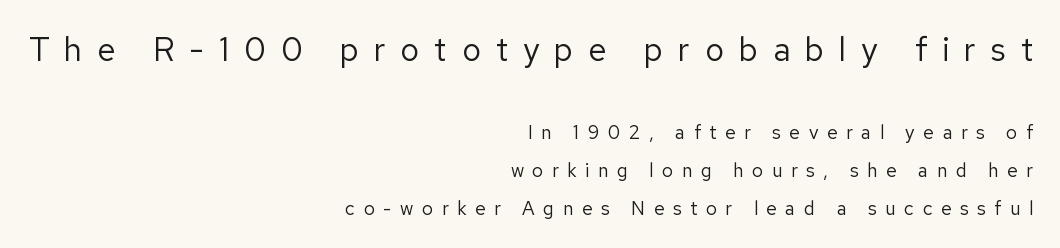
{"serif": "no", "italic": "no", "bold": "no", "weight": "regular", "width": "normal", "stroke_contrast": "low", "x_height": "medium", "monospaced": "no", "underline": "no", "align": "right", "line_spacing": "loose", "line_spacing_ratio": 1.99, "letter_spacing": "wide", "letter_spacing_em": 0.45, "larger_block": "first", "size_ratio": 1.74, "glyph_px": 33}
